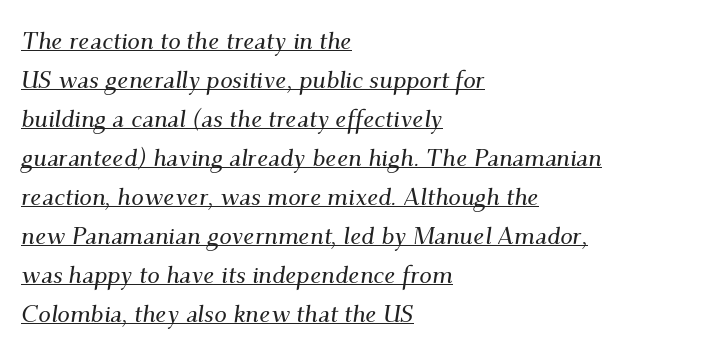
{"italic": "yes", "lean": "right", "slant_degrees": 9, "underline": "yes", "align": "left", "line_spacing": "normal", "line_spacing_ratio": 1.56, "letter_spacing": "normal", "letter_spacing_em": 0.0, "glyph_px": 25}
